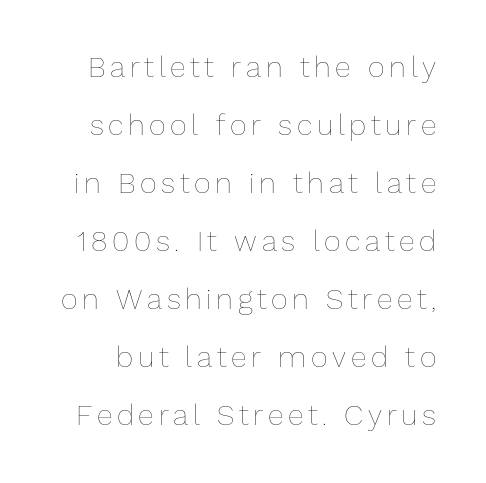
{"italic": "no", "bold": "no", "weight": "thin", "width": "normal", "stroke_contrast": "low", "x_height": "medium", "monospaced": "no", "underline": "no", "line_spacing": "loose", "line_spacing_ratio": 2.0, "glyph_px": 29}
